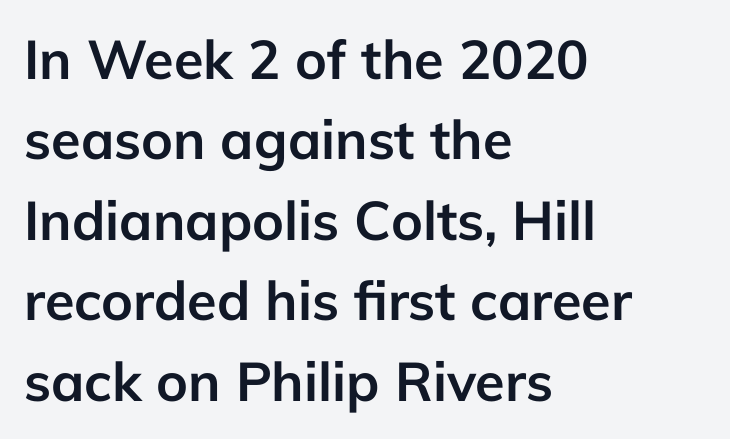
The image shows 54 px semibold sans-serif type, upright; set left-aligned, normal line spacing (1.49x), normal letter spacing, not underlined; low stroke contrast and a medium x-height.
